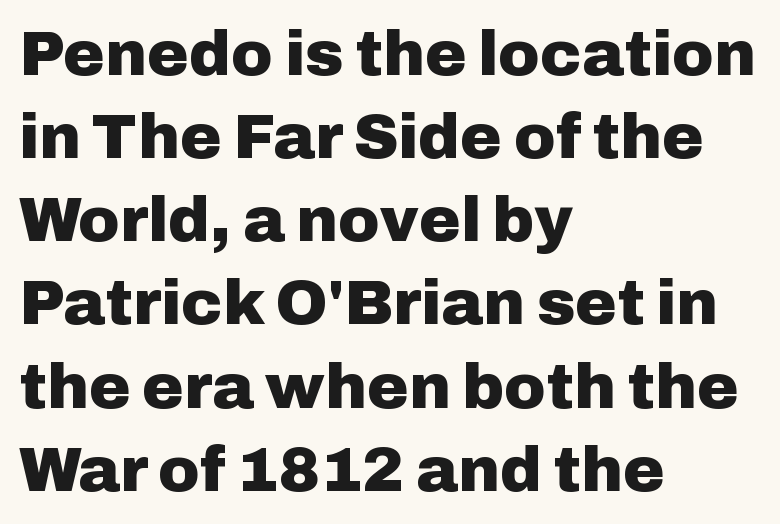
Q: Is the text bold? A: Yes.
Q: Is the text italic (slanted)? A: No, it is upright.
Q: Is the typeface a serif or a sans-serif typeface? A: Sans-serif.
Q: Is the text underlined? A: No.
Q: How is the paragraph aligned? A: Left-aligned.
Q: Is the spacing between letters normal or unusually wide? A: Normal.
Q: Is the spacing between lines tight, normal or loose? A: Normal.
Q: Width (condensed, normal, or wide)? A: Normal.
Q: Stroke contrast? A: Low.
Q: x-height? A: Medium.
Q: Monospaced? A: No.
